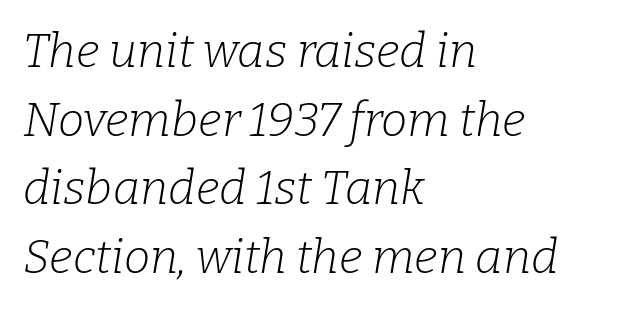
The image shows 47 px light serif type, italic (leaning right); set left-aligned, normal line spacing (1.46x), normal letter spacing, not underlined; low stroke contrast and a medium x-height.
